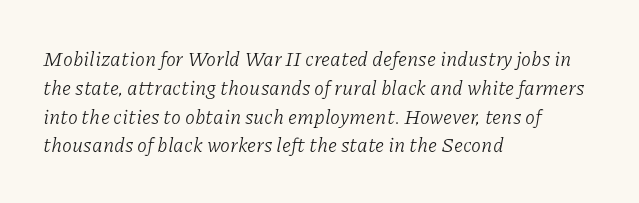
The image shows 20 px text type, italic (leaning right); set left-aligned, normal line spacing (1.44x), normal letter spacing, not underlined.
